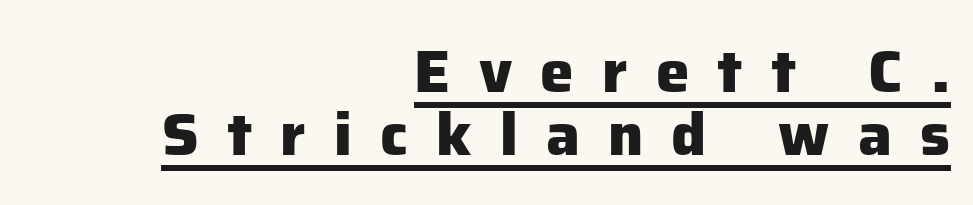
Q: Is the text bold? A: Yes.
Q: Is the text italic (slanted)? A: No, it is upright.
Q: Is the typeface a serif or a sans-serif typeface? A: Sans-serif.
Q: Is the text underlined? A: Yes.
Q: How is the paragraph aligned? A: Right-aligned.
Q: Is the spacing between letters normal or unusually wide? A: Unusually wide.
Q: Is the spacing between lines tight, normal or loose? A: Tight.
Q: Width (condensed, normal, or wide)? A: Normal.
Q: Stroke contrast? A: Low.
Q: x-height? A: Medium.
Q: Monospaced? A: No.
